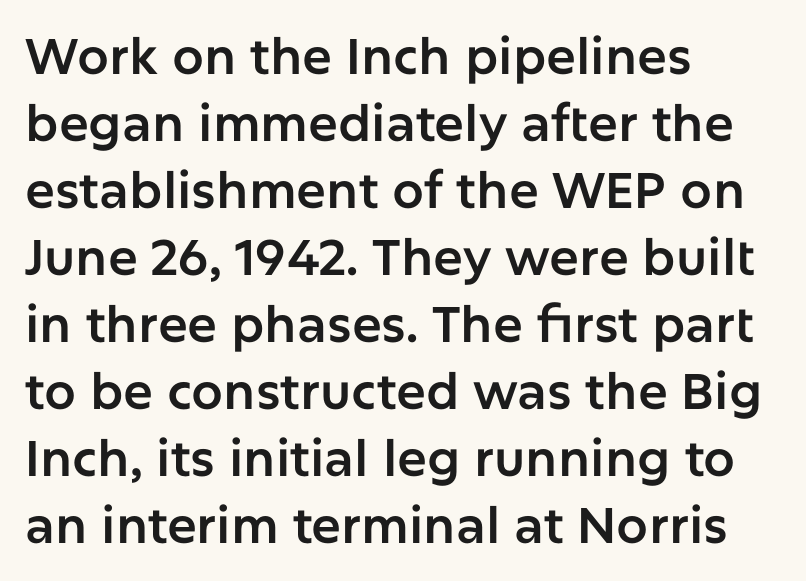
This sample keeps an unexceptional amount of space between lines. Every character sits straight up, as roman type does. Observe the absence of serifs on each vertical stroke in this sample. If you drew a ruler down the left edge, every line would touch it. Each row of text sits above clean, open space. Character widths vary here, with narrow letters taking less room than wide ones.
